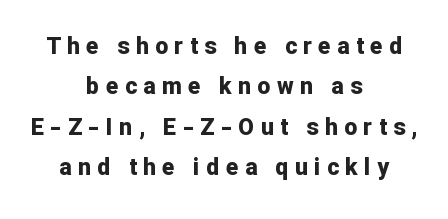
The image shows 23 px bold type, upright; set centered, line spacing 1.76x, unusually wide letter spacing (+0.28 em), not underlined.
